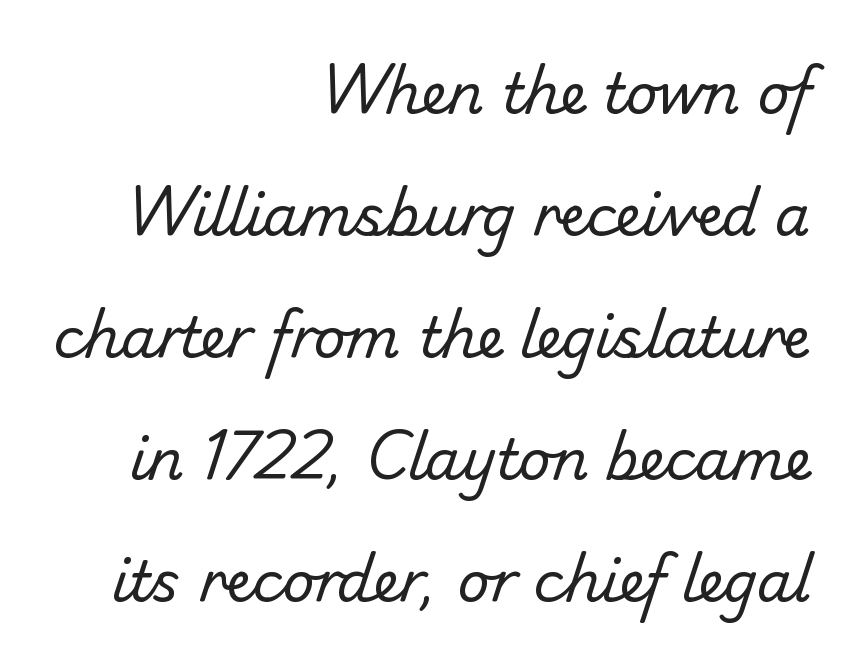
Q: Is the text bold? A: No.
Q: Is the typeface a serif or a sans-serif typeface? A: Sans-serif.
Q: Is the text underlined? A: No.
Q: How is the paragraph aligned? A: Right-aligned.
Q: Is the spacing between letters normal or unusually wide? A: Normal.
Q: Is the spacing between lines tight, normal or loose? A: Loose.
Q: Width (condensed, normal, or wide)? A: Normal.
Q: Stroke contrast? A: Low.
Q: x-height? A: Small.
Q: Monospaced? A: No.
